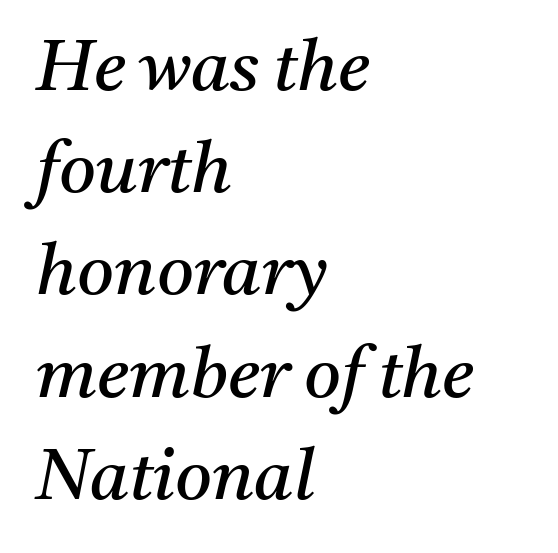
The image shows 71 px regular-weight serif type, italic (leaning right); set left-aligned, normal line spacing (1.44x), normal letter spacing, not underlined; medium stroke contrast and a medium x-height.
